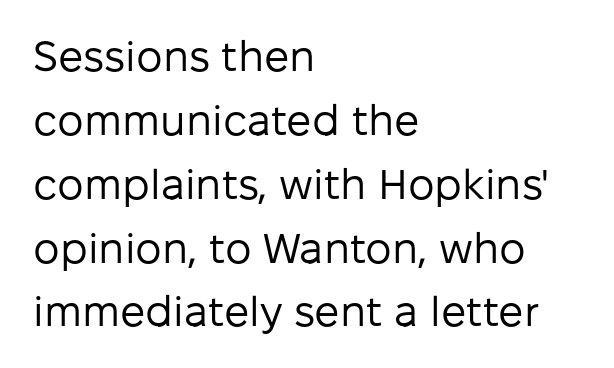
The image shows 42 px regular-weight sans-serif type, upright; set left-aligned, normal line spacing (1.52x), normal letter spacing, not underlined; low stroke contrast and a medium x-height.
